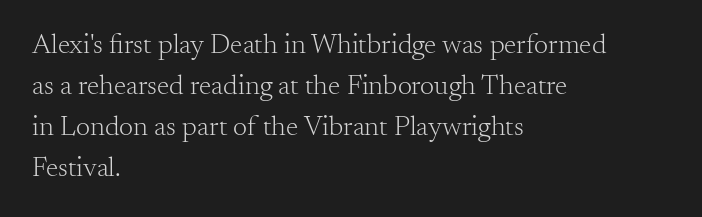
Q: Is the text bold? A: No.
Q: Is the text italic (slanted)? A: No, it is upright.
Q: Is the typeface a serif or a sans-serif typeface? A: Serif.
Q: Is the text underlined? A: No.
Q: How is the paragraph aligned? A: Left-aligned.
Q: Is the spacing between letters normal or unusually wide? A: Normal.
Q: Is the spacing between lines tight, normal or loose? A: Normal.
Q: Width (condensed, normal, or wide)? A: Normal.
Q: Stroke contrast? A: Medium.
Q: x-height? A: Small.
Q: Monospaced? A: No.
